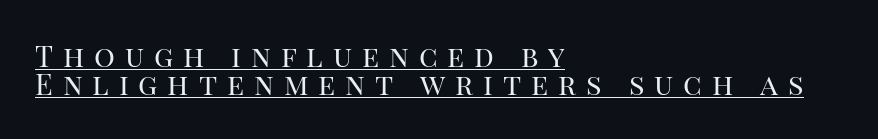
{"serif": "yes", "italic": "no", "bold": "no", "weight": "regular", "width": "normal", "stroke_contrast": "high", "x_height": "large", "monospaced": "no", "underline": "yes", "align": "left", "line_spacing": "tight", "line_spacing_ratio": 0.98, "letter_spacing": "wide", "letter_spacing_em": 0.34, "glyph_px": 29}
